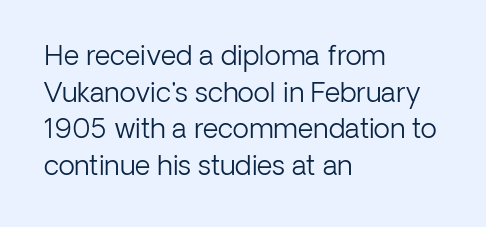
The image shows 27 px text type, upright; set left-aligned, normal line spacing (1.36x), normal letter spacing, not underlined.
